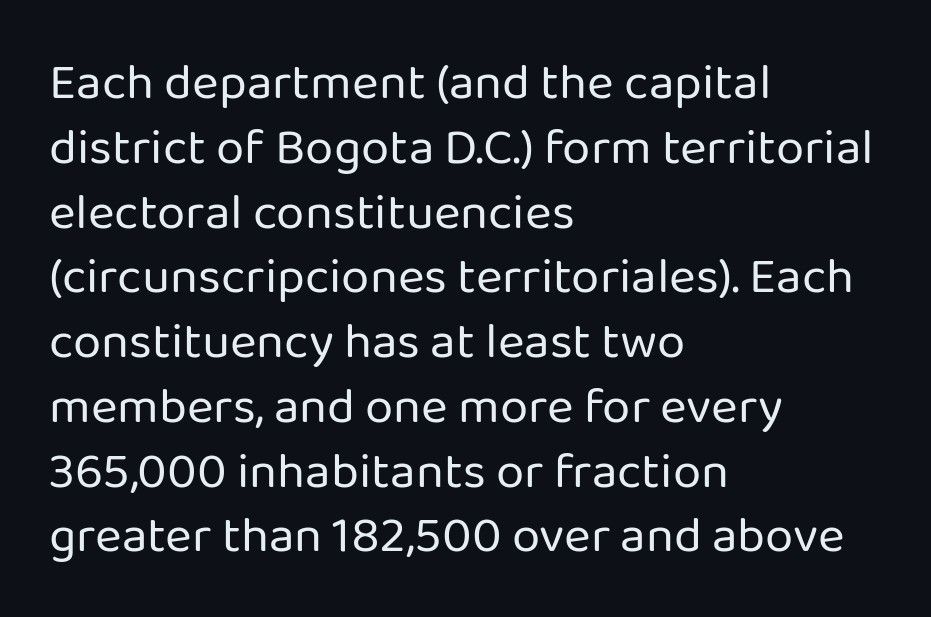
Q: Is the text bold? A: No.
Q: Is the text italic (slanted)? A: No, it is upright.
Q: Is the typeface a serif or a sans-serif typeface? A: Sans-serif.
Q: Is the text underlined? A: No.
Q: How is the paragraph aligned? A: Left-aligned.
Q: Is the spacing between letters normal or unusually wide? A: Normal.
Q: Is the spacing between lines tight, normal or loose? A: Normal.
Q: Width (condensed, normal, or wide)? A: Normal.
Q: Stroke contrast? A: Low.
Q: x-height? A: Medium.
Q: Monospaced? A: No.
